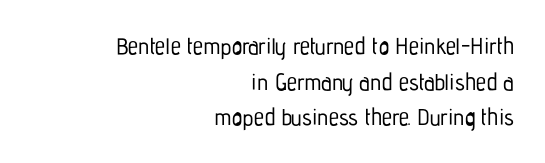
Q: Is the text italic (slanted)? A: No, it is upright.
Q: Is the text underlined? A: No.
Q: How is the paragraph aligned? A: Right-aligned.
Q: Is the spacing between letters normal or unusually wide? A: Normal.
Q: Is the spacing between lines tight, normal or loose? A: Normal.
